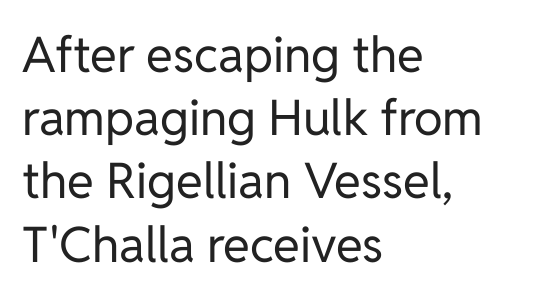
Q: Is the text bold? A: No.
Q: Is the text italic (slanted)? A: No, it is upright.
Q: Is the typeface a serif or a sans-serif typeface? A: Sans-serif.
Q: Is the text underlined? A: No.
Q: How is the paragraph aligned? A: Left-aligned.
Q: Is the spacing between letters normal or unusually wide? A: Normal.
Q: Is the spacing between lines tight, normal or loose? A: Normal.
Q: Width (condensed, normal, or wide)? A: Normal.
Q: Stroke contrast? A: Low.
Q: x-height? A: Medium.
Q: Monospaced? A: No.
